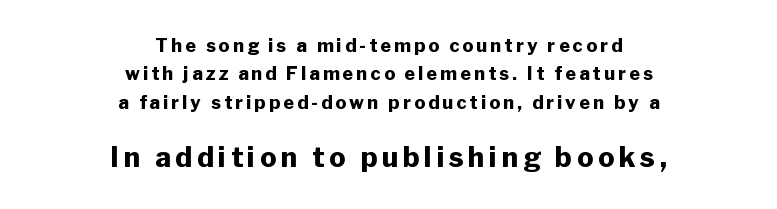
{"italic": "no", "bold": "yes", "underline": "no", "align": "center", "line_spacing": "normal", "line_spacing_ratio": 1.57, "larger_block": "second", "size_ratio": 1.5, "glyph_px": 27}
